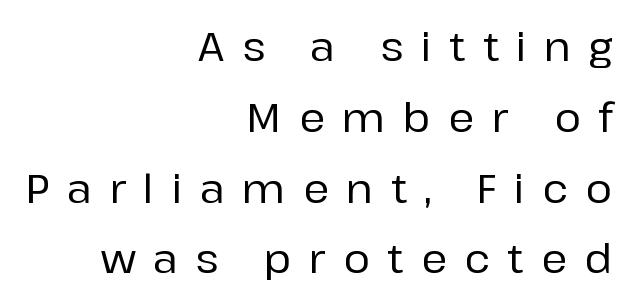
{"serif": "no", "italic": "no", "width": "normal", "stroke_contrast": "low", "x_height": "medium", "monospaced": "no", "underline": "no", "align": "right", "line_spacing_ratio": 1.77, "letter_spacing": "wide", "letter_spacing_em": 0.44, "glyph_px": 40}
